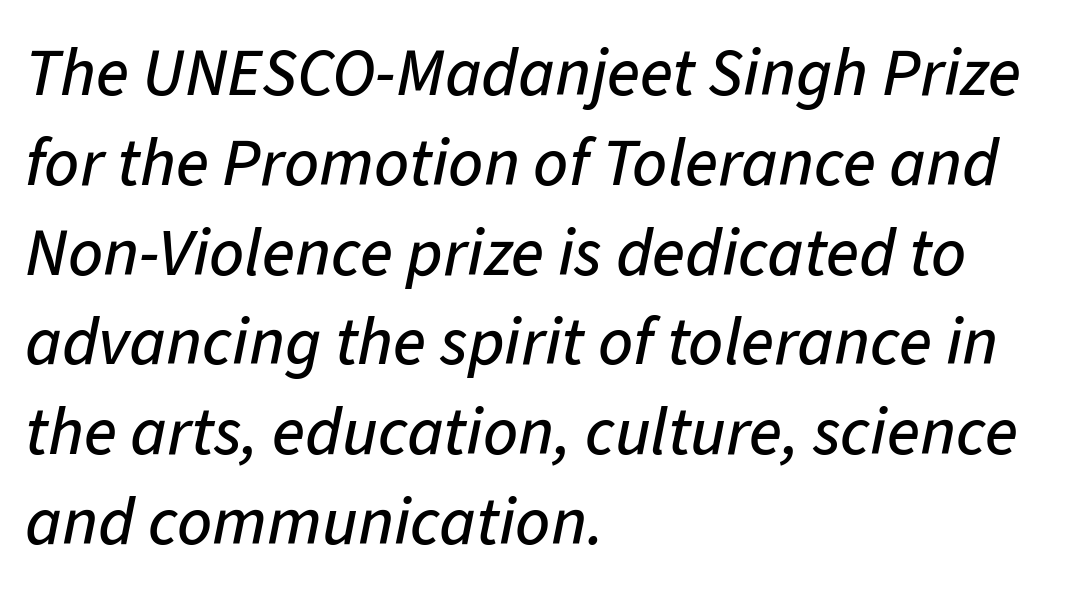
Q: Is the text italic (slanted)? A: Yes, it leans right by about 11 degrees.
Q: Is the text underlined? A: No.
Q: How is the paragraph aligned? A: Left-aligned.
Q: Is the spacing between letters normal or unusually wide? A: Normal.
Q: Is the spacing between lines tight, normal or loose? A: Normal.
Q: Width (condensed, normal, or wide)? A: Normal.
Q: Stroke contrast? A: Low.
Q: x-height? A: Medium.
Q: Monospaced? A: No.
